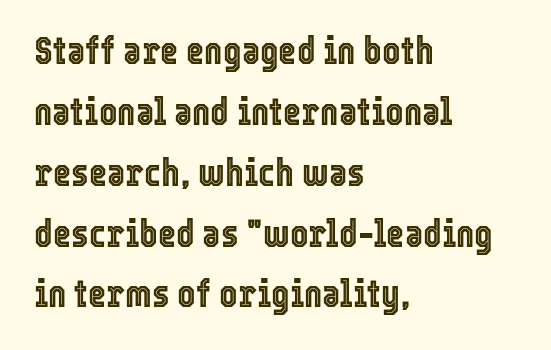
The image shows 39 px condensed type, upright; set left-aligned, normal line spacing (1.56x), normal letter spacing, not underlined; a medium x-height.
